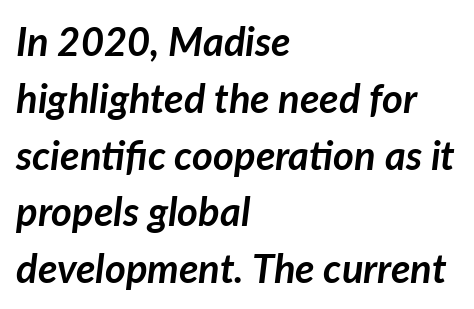
The image shows 40 px semibold type, italic (leaning right); set left-aligned, normal line spacing (1.42x), normal letter spacing, not underlined; low stroke contrast and a medium x-height.
